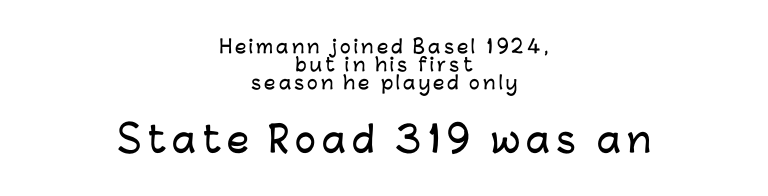
Q: Is the text italic (slanted)? A: No, it is upright.
Q: Is the typeface a serif or a sans-serif typeface? A: Sans-serif.
Q: Is the text underlined? A: No.
Q: How is the paragraph aligned? A: Centered.
Q: Is the spacing between lines tight, normal or loose? A: Tight.
Q: Which block of text is set in a larger size, the first (top) or the second (bottom)? A: The second (bottom) one.
Q: Width (condensed, normal, or wide)? A: Normal.
Q: Stroke contrast? A: Low.
Q: x-height? A: Medium.
Q: Monospaced? A: No.
